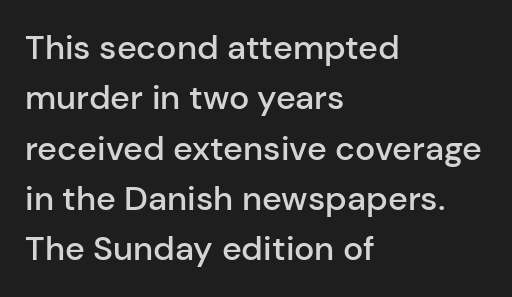
The image shows 34 px semibold sans-serif type, upright; set left-aligned, normal line spacing (1.48x), normal letter spacing, not underlined; low stroke contrast and a medium x-height.
